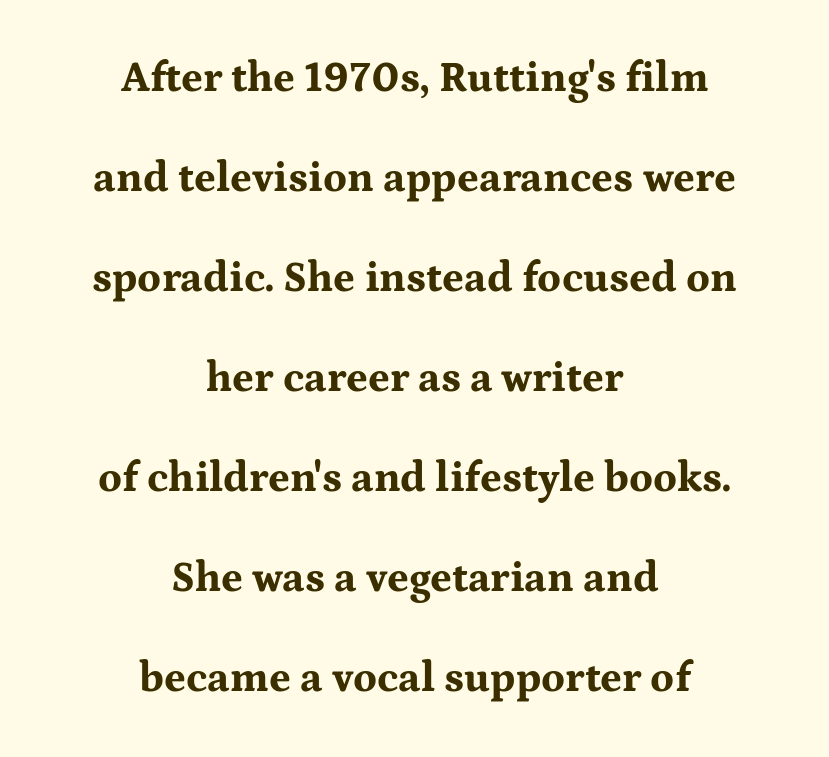
The space beneath each line is pristine and unruled. Nope, not italic — everything's standing straight. A typesetter would call this proportional, since set widths differ per character. These lines stack symmetrically, like a column narrowing and widening about its center. You could fit nearly another row in the gap between these rows.
